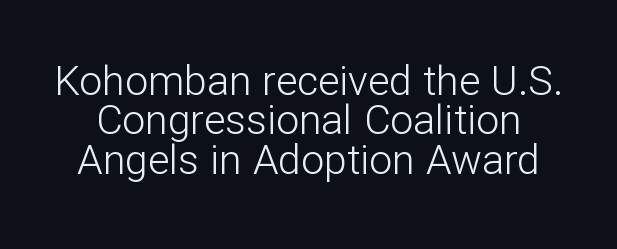
Q: Is the text bold? A: No.
Q: Is the text italic (slanted)? A: No, it is upright.
Q: Is the typeface a serif or a sans-serif typeface? A: Sans-serif.
Q: Is the text underlined? A: No.
Q: Is the spacing between letters normal or unusually wide? A: Normal.
Q: Is the spacing between lines tight, normal or loose? A: Tight.
Q: Width (condensed, normal, or wide)? A: Normal.
Q: Stroke contrast? A: Low.
Q: x-height? A: Medium.
Q: Monospaced? A: No.
